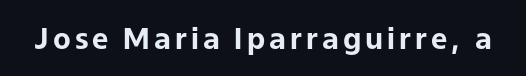
A typesetter would label this face a sans. Character widths vary here, with narrow letters taking less room than wide ones. The face used here has the dense, thick strokes of a bold. No italicization has been applied; the sample stays upright. Letters rest on an invisible, unmarked baseline.
